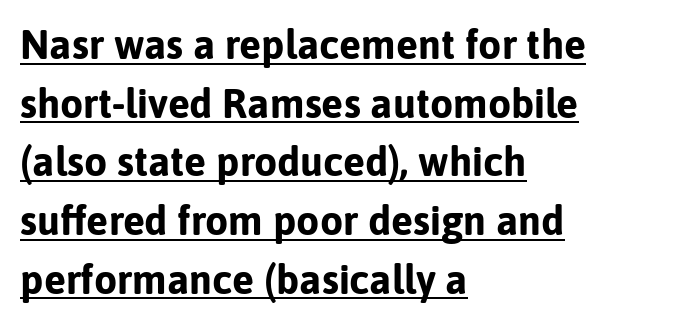
Q: Is the text bold? A: Yes.
Q: Is the text italic (slanted)? A: No, it is upright.
Q: Is the typeface a serif or a sans-serif typeface? A: Sans-serif.
Q: Is the text underlined? A: Yes.
Q: How is the paragraph aligned? A: Left-aligned.
Q: Is the spacing between letters normal or unusually wide? A: Normal.
Q: Is the spacing between lines tight, normal or loose? A: Normal.
Q: Width (condensed, normal, or wide)? A: Normal.
Q: Stroke contrast? A: Low.
Q: x-height? A: Medium.
Q: Monospaced? A: No.
